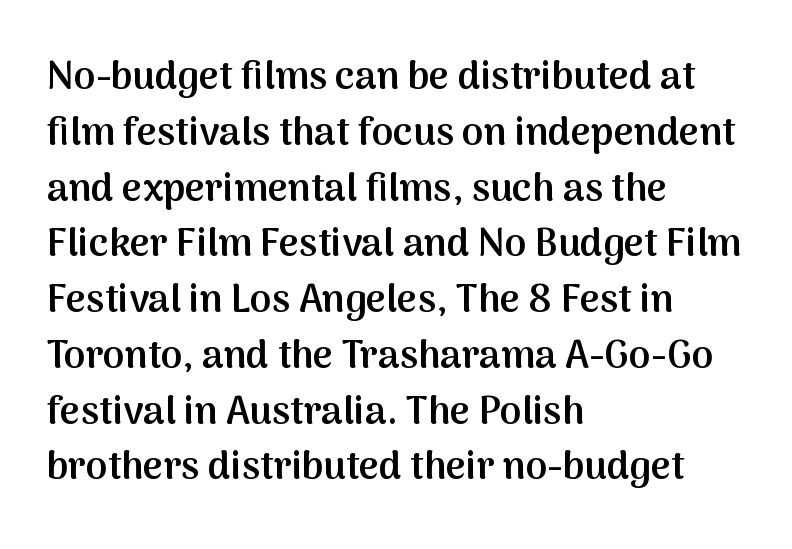
Proportional: the letters do not fall into vertical columns. Check the space under the baseline: it is left empty. I'd call this a sans setting — the letters go barefoot. This sample is left-justified, so line endings fall wherever the words run out. This is moderately heavy type, rendered in semibold.
